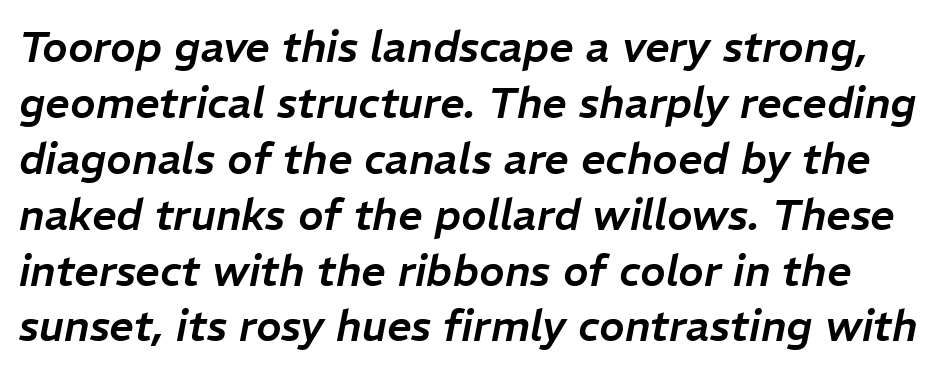
The image shows 43 px text type, italic (leaning right); set normal line spacing (1.3x), normal letter spacing, not underlined; low stroke contrast and a medium x-height.
